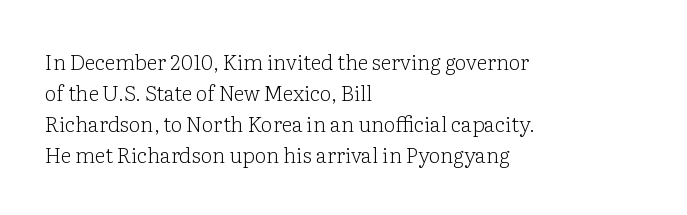
Q: Is the text bold? A: No.
Q: Is the text italic (slanted)? A: No, it is upright.
Q: Is the text underlined? A: No.
Q: How is the paragraph aligned? A: Left-aligned.
Q: Is the spacing between letters normal or unusually wide? A: Normal.
Q: Is the spacing between lines tight, normal or loose? A: Normal.
